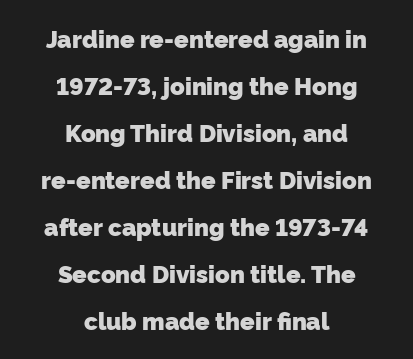
Is the letter spacing exaggerated? No — it looks like the ordinary default. Successive baselines arrive slowly, with a big drop between each. Nobody drew a line under any word here. Compared with a flush-left layout, this one balances lines on the center instead.
